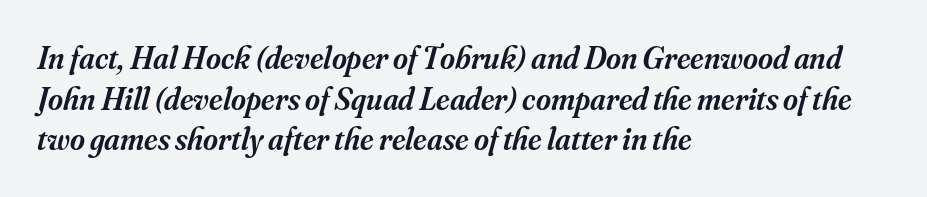
Each letter's strokes conclude with small projecting serifs. Does the copy run flush right? No — it runs flush left. The whole block is typeset with a tilt. Is this a fixed-width face? No — the glyphs have proportional, varying widths. The strip under each line holds only bare page. Students, observe: this is what conventionally led text looks like.
